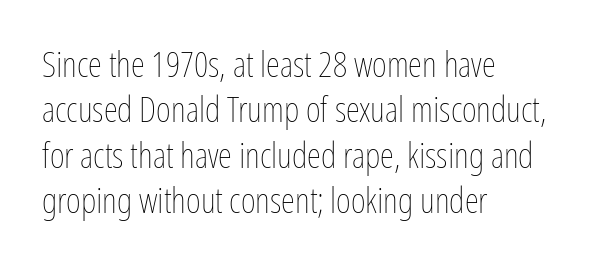
{"italic": "no", "bold": "no", "weight": "thin", "width": "condensed", "stroke_contrast": "low", "x_height": "medium", "monospaced": "no", "underline": "no", "align": "left", "line_spacing": "normal", "line_spacing_ratio": 1.26, "letter_spacing": "normal", "letter_spacing_em": 0.0, "glyph_px": 36}
